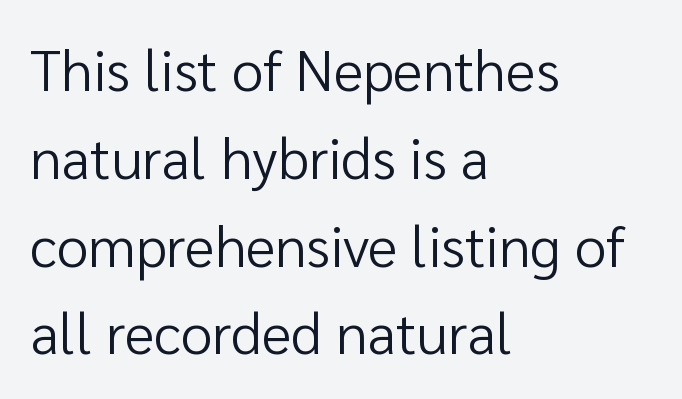
The image shows 57 px regular-weight sans-serif type, upright; set left-aligned, normal line spacing (1.54x), normal letter spacing, not underlined; low stroke contrast and a medium x-height.
